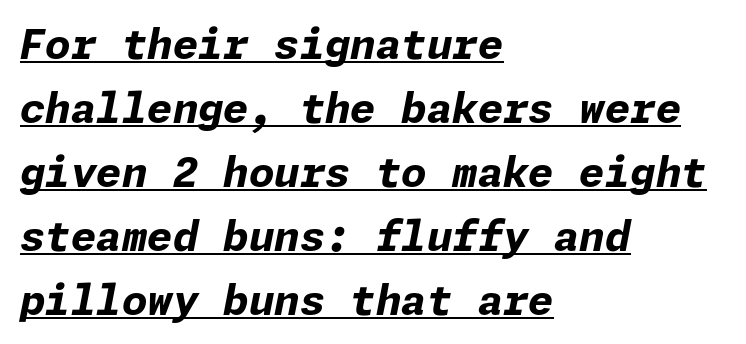
The image shows 41 px bold type, italic (leaning right); set left-aligned, normal line spacing (1.56x), normal letter spacing, underlined; low stroke contrast and a medium x-height.
